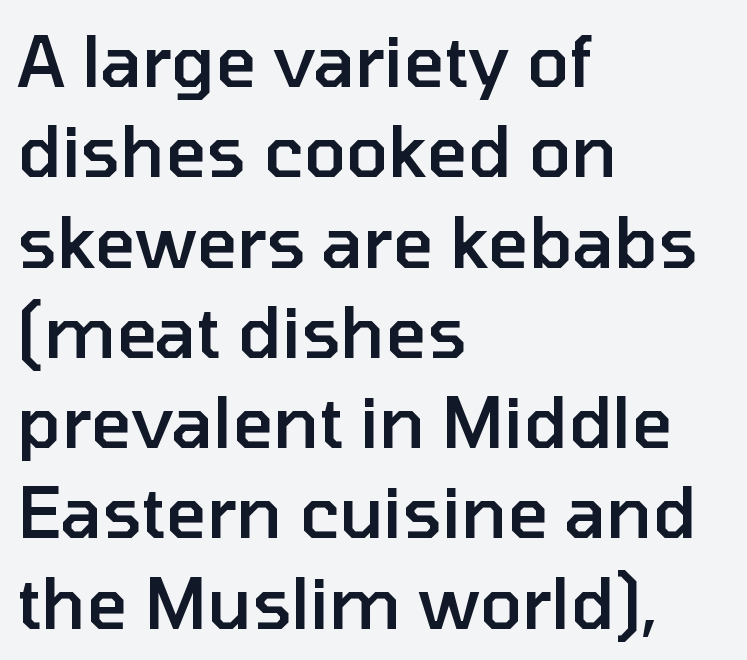
{"serif": "no", "italic": "no", "bold": "semi", "weight": "semibold", "width": "normal", "stroke_contrast": "low", "x_height": "medium", "monospaced": "no", "underline": "no", "align": "left", "line_spacing": "normal", "line_spacing_ratio": 1.29, "letter_spacing": "normal", "letter_spacing_em": 0.0, "glyph_px": 70}
